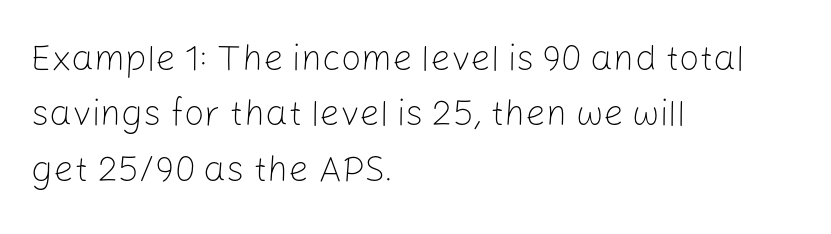
The image shows 36 px light sans-serif type, upright; set left-aligned, normal line spacing (1.54x), normal letter spacing, not underlined; low stroke contrast and a medium x-height.
